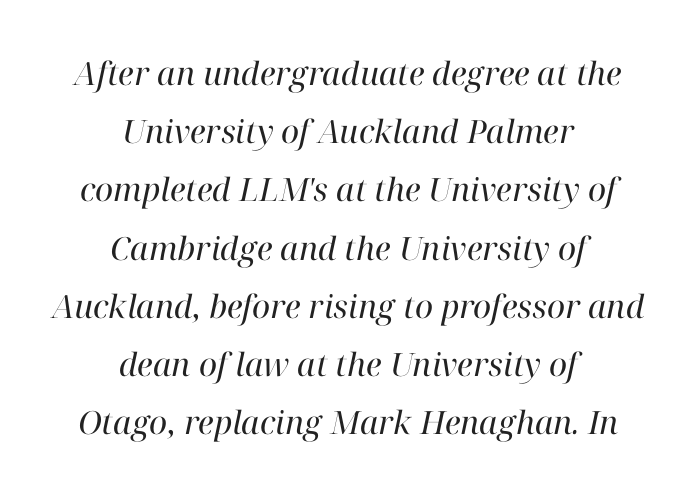
The image shows 32 px regular-weight serif type, italic (leaning right); set centered, line spacing 1.82x, normal letter spacing, not underlined; high stroke contrast and a medium x-height.
